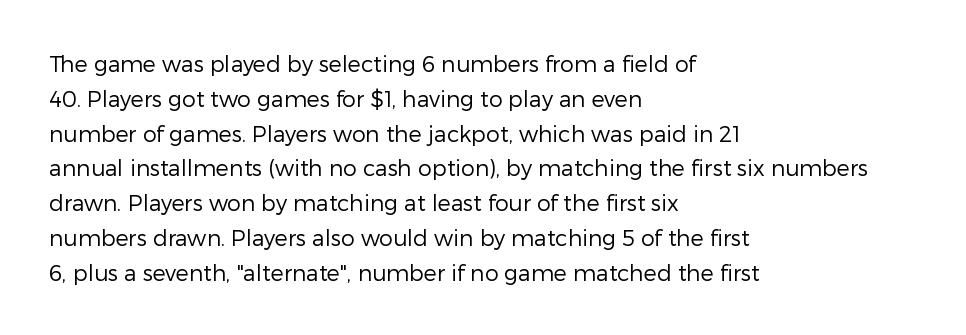
Q: Is the text bold? A: No.
Q: Is the text italic (slanted)? A: No, it is upright.
Q: Is the text underlined? A: No.
Q: How is the paragraph aligned? A: Left-aligned.
Q: Is the spacing between letters normal or unusually wide? A: Normal.
Q: Is the spacing between lines tight, normal or loose? A: Normal.
